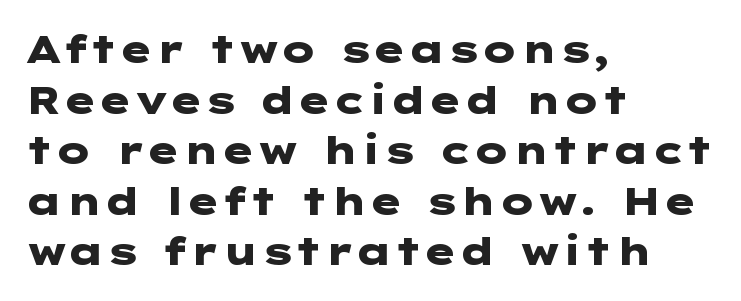
The glyphs in this specimen are sans serif. The compositor pushed each line to the left boundary. A clean baseline with only descenders dipping below it. A typesetter would mark this as roman, not italic.
